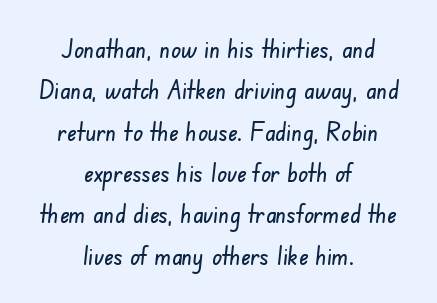
{"underline": "no", "align": "center", "line_spacing": "normal", "line_spacing_ratio": 1.59, "letter_spacing": "normal", "letter_spacing_em": 0.0, "glyph_px": 26}
